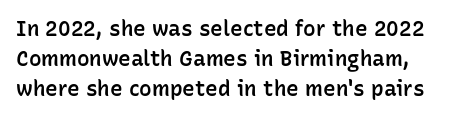
The image shows 21 px text type, upright; set normal line spacing (1.44x), normal letter spacing, not underlined.
